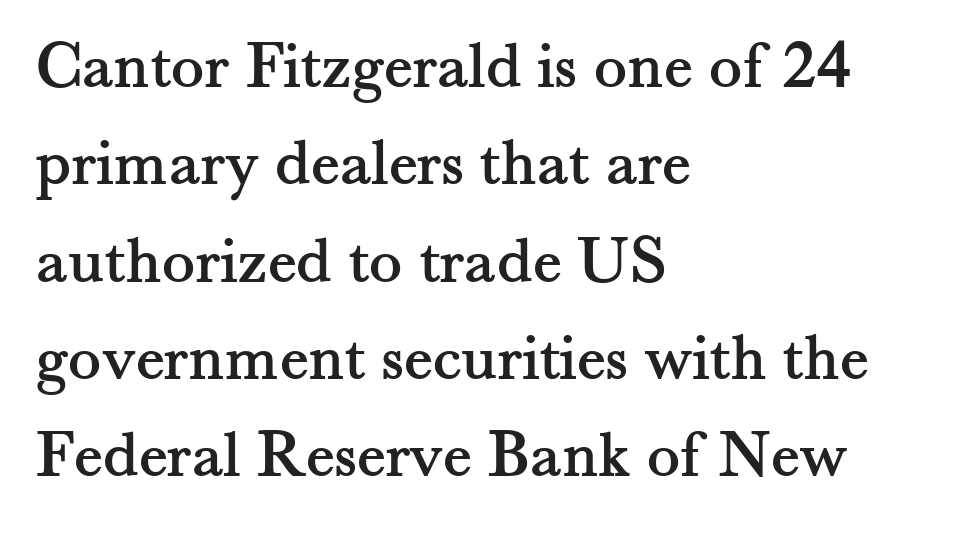
The image shows 69 px serif type, upright; set left-aligned, normal line spacing (1.41x), normal letter spacing, not underlined; medium stroke contrast and a small x-height.
